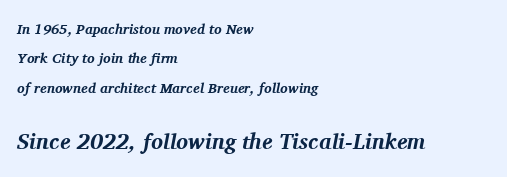
Words float on clear page, feet unadorned. Compared with typical paragraphs, the rows here are farther apart. Emphasis by weight is at full strength: bold. Character size in the trailing block exceeds that of the leading block.
